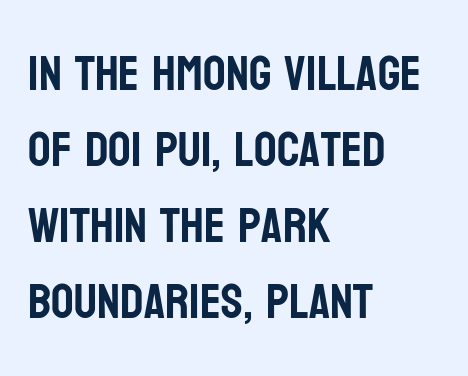
{"serif": "no", "italic": "no", "width": "condensed", "stroke_contrast": "low", "x_height": "large", "monospaced": "no", "underline": "no", "align": "left", "line_spacing": "normal", "line_spacing_ratio": 1.52, "letter_spacing": "normal", "letter_spacing_em": 0.0, "glyph_px": 50}
